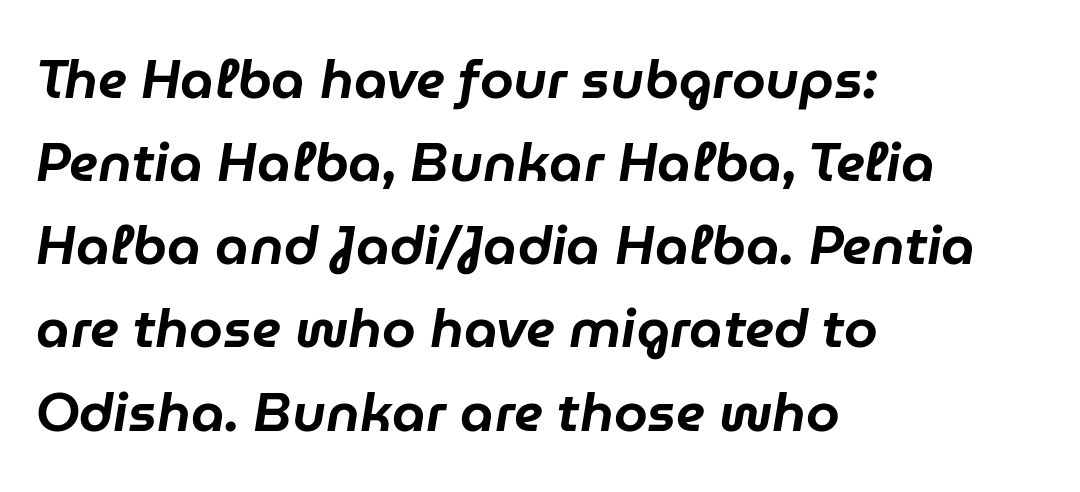
The zone under the glyphs is completely vacant. Designer's note — italics engaged. The rendering uses a moderate line-height, typical for paragraphs. Teacher's note: observe the even left margin — that is flush-left alignment. The passage shown is typed in a proportional face where columns would drift. Is the letter spacing exaggerated? No — it looks like the ordinary default.
